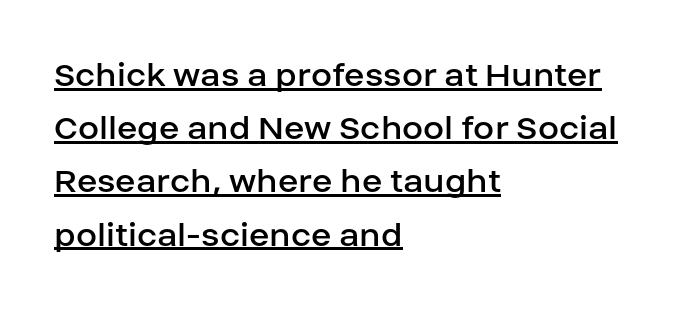
The image shows 38 px regular-weight sans-serif type, upright; set left-aligned, normal line spacing (1.4x), normal letter spacing, underlined; low stroke contrast and a large x-height.
